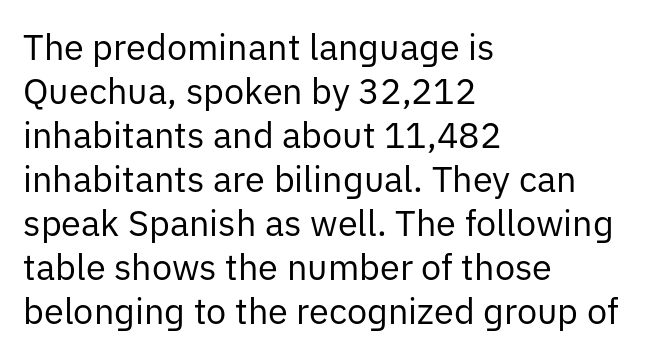
Q: Is the text bold? A: No.
Q: Is the text italic (slanted)? A: No, it is upright.
Q: Is the typeface a serif or a sans-serif typeface? A: Sans-serif.
Q: Is the text underlined? A: No.
Q: How is the paragraph aligned? A: Left-aligned.
Q: Is the spacing between letters normal or unusually wide? A: Normal.
Q: Width (condensed, normal, or wide)? A: Normal.
Q: Stroke contrast? A: Low.
Q: x-height? A: Medium.
Q: Monospaced? A: No.
